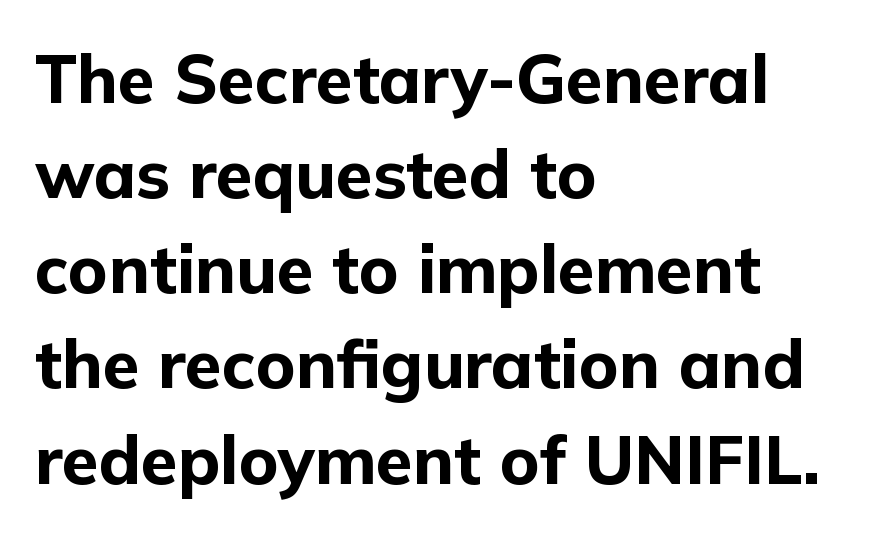
The image shows 67 px bold sans-serif type, upright; set left-aligned, normal line spacing (1.42x), normal letter spacing, not underlined; low stroke contrast and a medium x-height.
